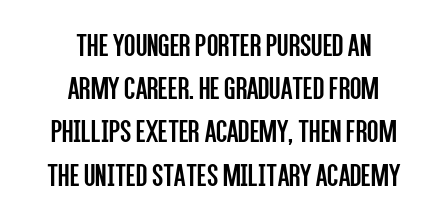
Think of a printed novel: that variable character pitch is what you see here. The passage shown stacks its lines at a standard gap. Leftover space on each line is divided equally before and after the words. Words float on clear page, feet unadorned. Every character sits straight up, as roman type does. This rendering leaves character spacing at its baseline value.
